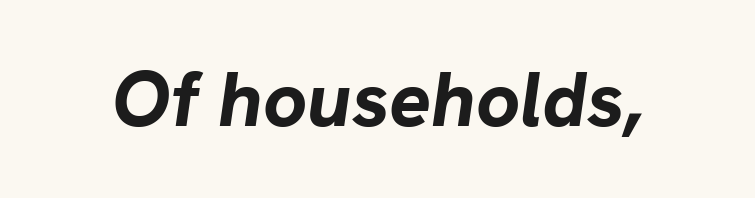
The letterforms sit shoulder to shoulder at normal distance. The face used here has the dense, thick strokes of a bold. The face used here is proportionally spaced, like ordinary book or web type. It's the slanting kind of type. The area under the type is left untouched.
